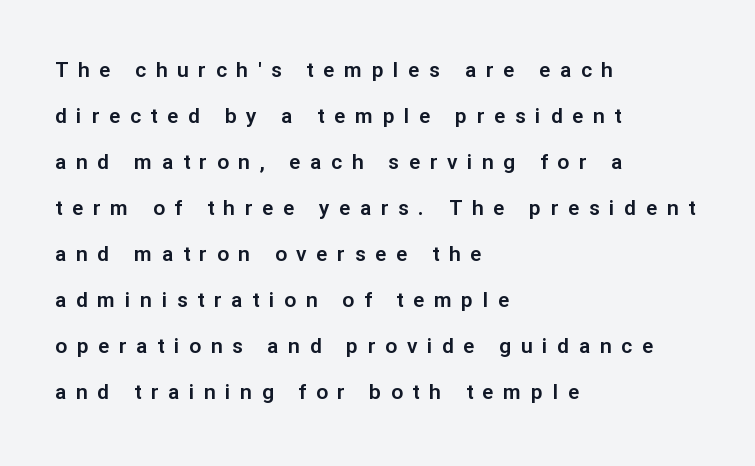
The image shows 21 px text type, upright; set left-aligned, loose line spacing (2.19x), unusually wide letter spacing (+0.46 em), not underlined.
